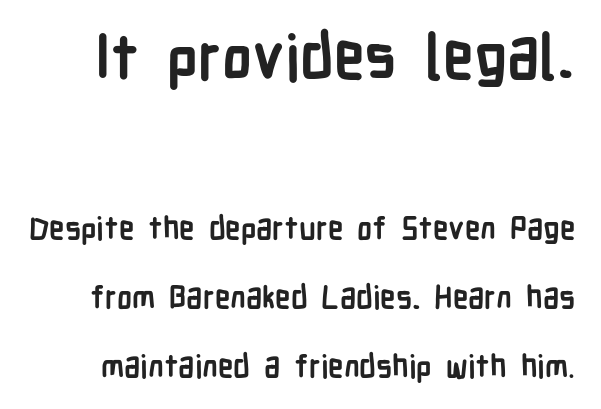
How would I describe the line gaps? Wide and relaxed. Typographic density is high because the face is bold. The letters stand straight up with perfectly vertical stems. Only glyphs here, with clear space below each row. To sum up the face: it is a sans, with no serifs. Short note: letters normally spaced.
